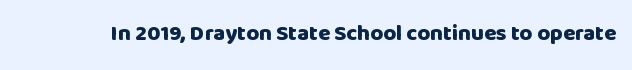
{"italic": "no", "bold": "yes", "underline": "no", "letter_spacing": "normal", "letter_spacing_em": 0.0, "glyph_px": 22}
